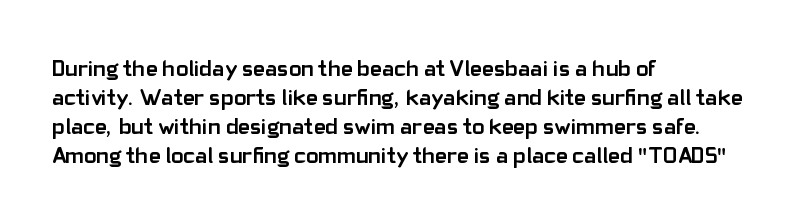
Q: Is the text bold? A: Yes.
Q: Is the text italic (slanted)? A: No, it is upright.
Q: Is the text underlined? A: No.
Q: How is the paragraph aligned? A: Left-aligned.
Q: Is the spacing between letters normal or unusually wide? A: Normal.
Q: Is the spacing between lines tight, normal or loose? A: Normal.
